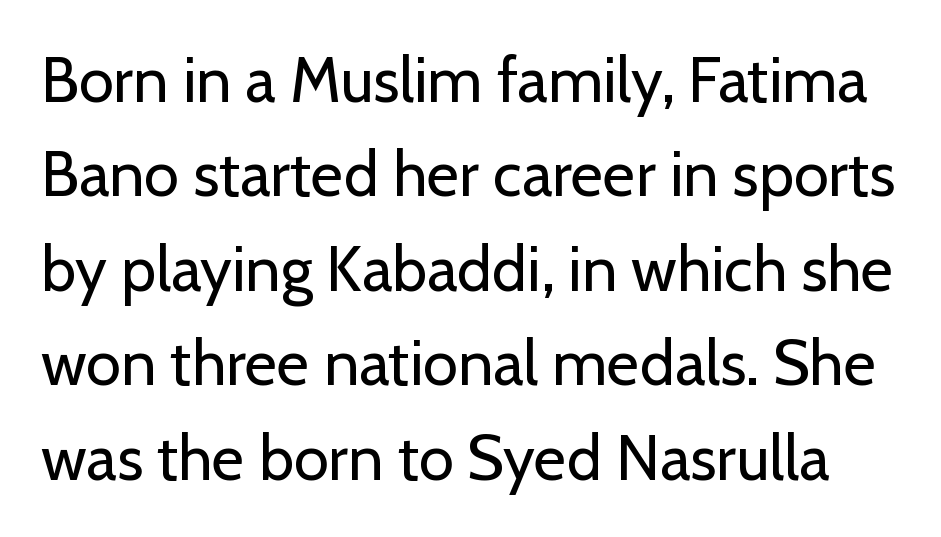
Q: Is the text bold? A: No.
Q: Is the text italic (slanted)? A: No, it is upright.
Q: Is the typeface a serif or a sans-serif typeface? A: Sans-serif.
Q: Is the text underlined? A: No.
Q: Is the spacing between letters normal or unusually wide? A: Normal.
Q: Is the spacing between lines tight, normal or loose? A: Normal.
Q: Width (condensed, normal, or wide)? A: Normal.
Q: Stroke contrast? A: Low.
Q: x-height? A: Medium.
Q: Monospaced? A: No.
